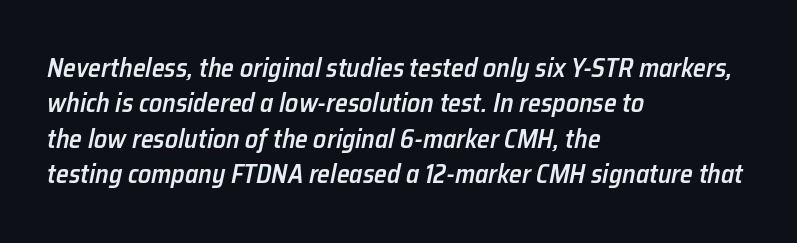
The text carries the slant typical of an italic or oblique font. Vertically, the passage feels balanced, rows spaced as you'd expect. Students, note that the glyphs here touch the page at normal intervals. These lines stack with their left ends in a neat column. Strokes here are thickened, but only to semibold level. Plain, unruled lines of type.
